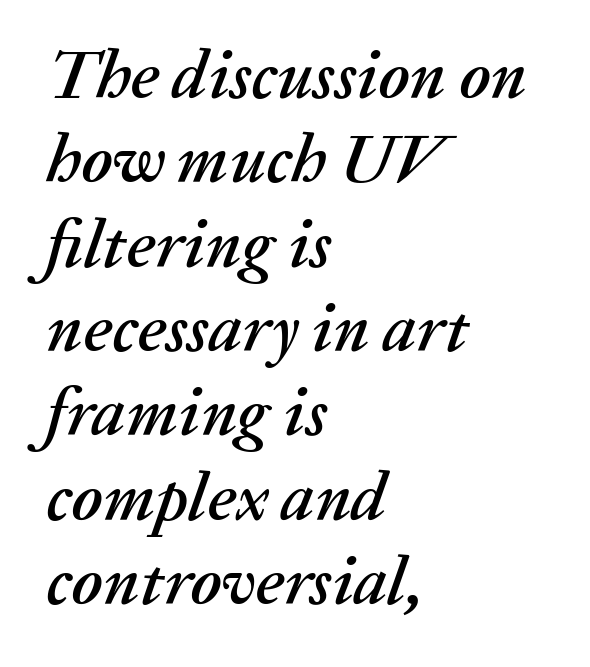
The image shows 68 px text type, italic (leaning right); set left-aligned, line spacing 1.24x, normal letter spacing, not underlined; medium stroke contrast and a medium x-height.
